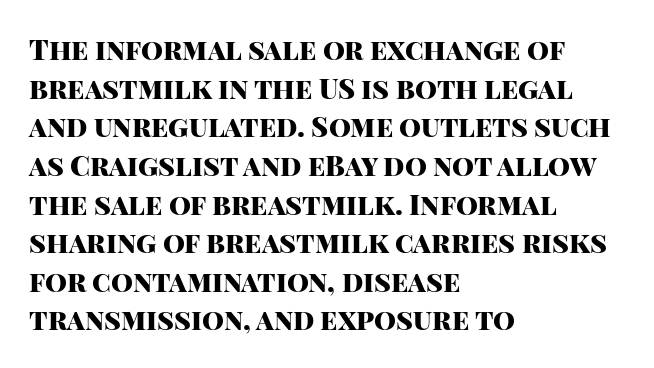
{"serif": "no", "italic": "no", "bold": "yes", "weight": "heavy", "width": "normal", "stroke_contrast": "high", "x_height": "large", "monospaced": "no", "underline": "no", "align": "left", "line_spacing": "normal", "line_spacing_ratio": 1.38, "letter_spacing": "normal", "letter_spacing_em": 0.0, "glyph_px": 28}
